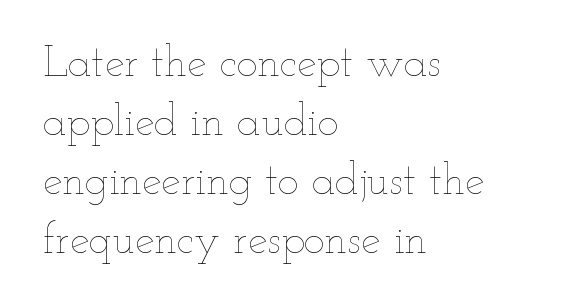
{"italic": "no", "bold": "no", "weight": "thin", "width": "wide", "stroke_contrast": "low", "x_height": "small", "monospaced": "no", "underline": "no", "align": "left", "line_spacing": "normal", "line_spacing_ratio": 1.34, "letter_spacing": "normal", "letter_spacing_em": 0.0, "glyph_px": 44}
